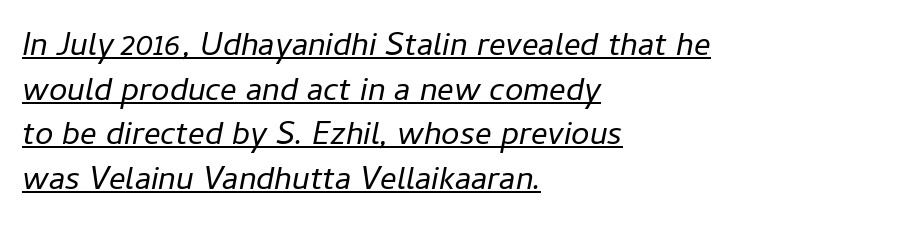
The image shows 33 px regular-weight type, italic (leaning right); set left-aligned, normal line spacing (1.35x), normal letter spacing, underlined; low stroke contrast and a medium x-height.
